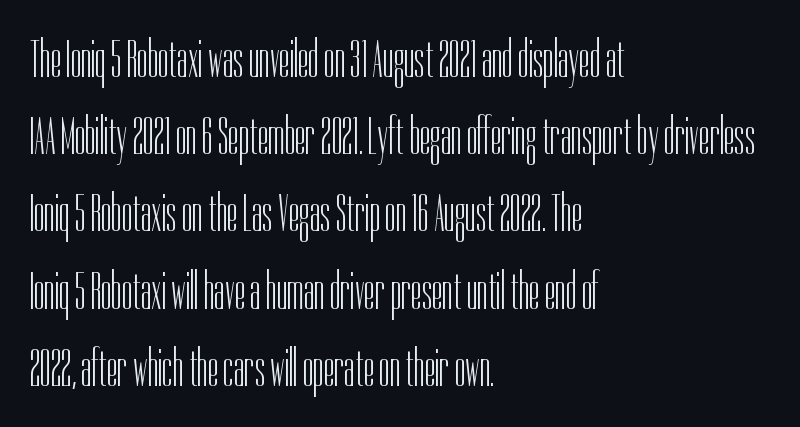
The face used here is proportionally spaced, like ordinary book or web type. Plain, unruled lines of type. This rendering employs a face without finishing strokes, i.e., a sans-serif. The strokes are not fattened; the text isn't bold.
